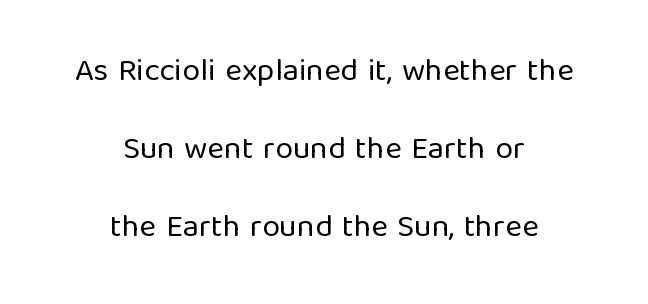
Neither beginnings nor endings align; midpoints do. Unlike a traditional serif, this face leaves its strokes unadorned. Default kerning and tracking; the words read as compact shapes. Think of a printed novel: that variable character pitch is what you see here. Loosely led — the rows are spread out. The specimen omits any rule beneath the text block's lines.
